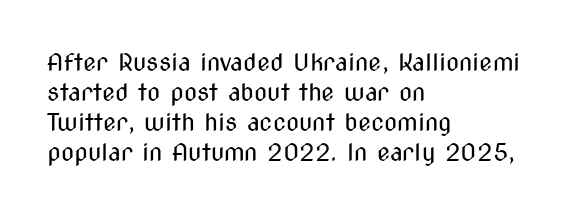
Q: Is the text bold? A: No.
Q: Is the text italic (slanted)? A: No, it is upright.
Q: Is the text underlined? A: No.
Q: How is the paragraph aligned? A: Left-aligned.
Q: Is the spacing between letters normal or unusually wide? A: Normal.
Q: Is the spacing between lines tight, normal or loose? A: Normal.
